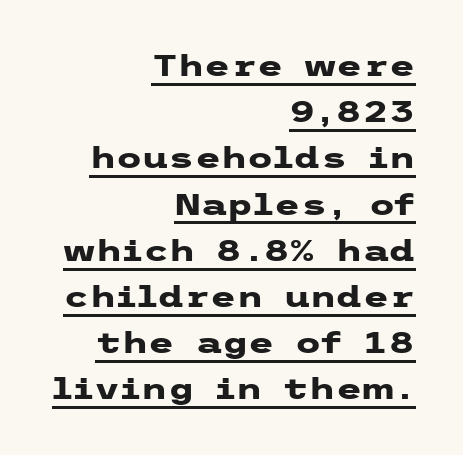
Each glyph is drawn with heavy, bold strokes. The lines in this sample share a right terminus and differ only in where they begin. Does the lettering tilt? It doesn't — this is upright. The typeface chosen for these lines omits serifs. Has an underline been added? It has. Vertical spacing — default.
